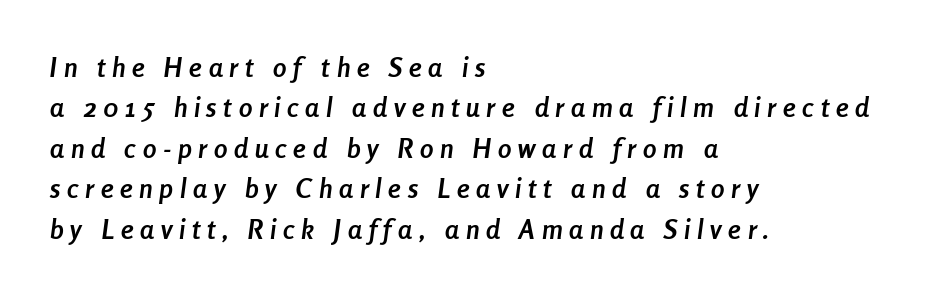
I'd describe the lettering as bold — thick and assertive. Just letters on the line, the space beneath them empty. Style check: oblique. Someone cranked the tracking dial way up on this one. Where is the straight margin? On the left. Horizontal bands of white between lines are of average thickness.
